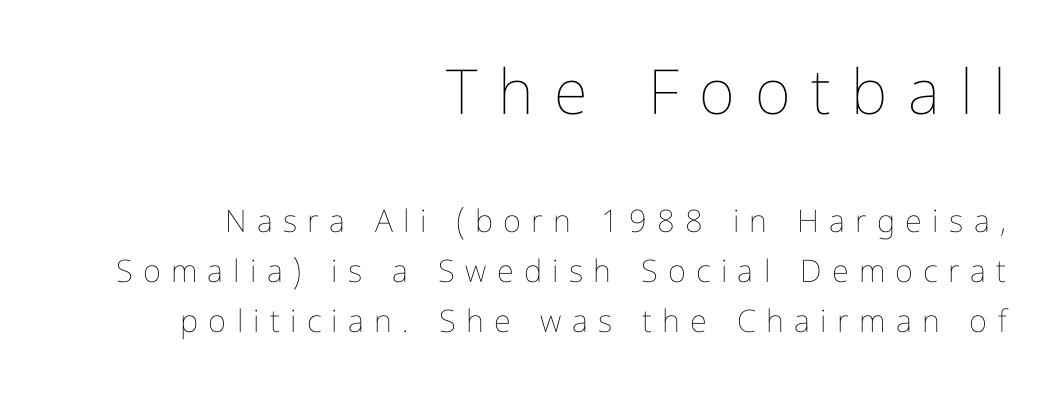
Nope, not italic — everything's standing straight. This sample has the flowing, uneven cadence of proportional lettering. Beneath every word, the page is bare. The block of text has a typical density, with ordinary space between rows. The upper block of text is set noticeably larger than the block beneath it.
